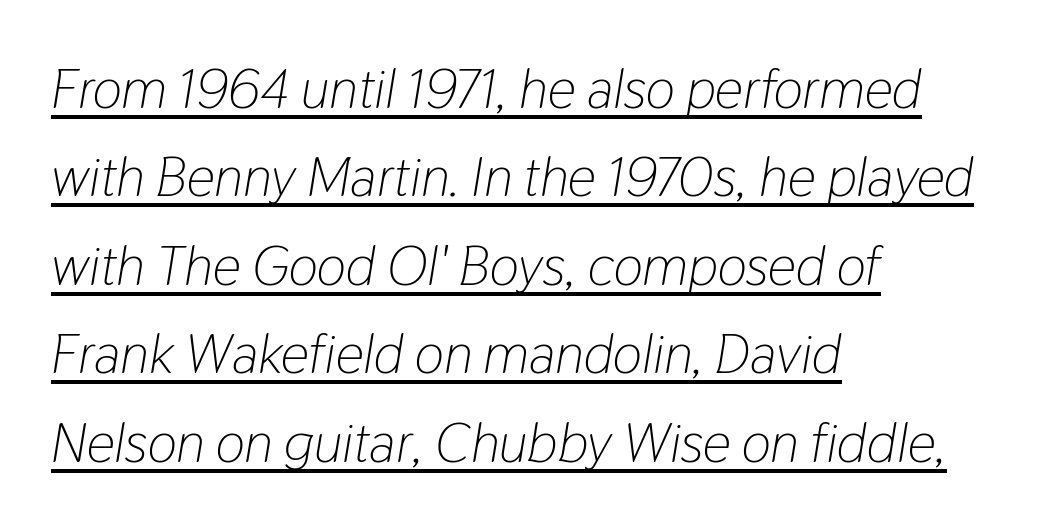
{"italic": "yes", "lean": "right", "slant_degrees": 9, "bold": "no", "weight": "light", "width": "condensed", "stroke_contrast": "low", "x_height": "medium", "monospaced": "no", "underline": "yes", "align": "left", "line_spacing": "normal", "line_spacing_ratio": 1.58, "letter_spacing": "normal", "letter_spacing_em": 0.0, "glyph_px": 56}
